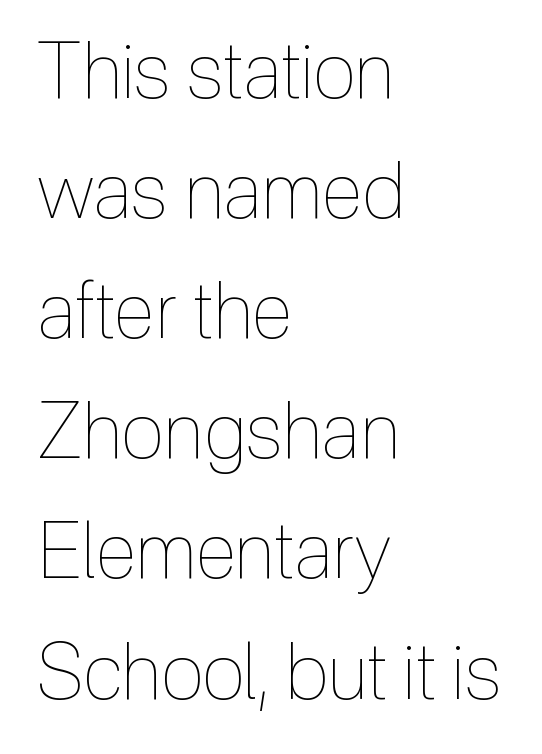
Stem width sits at or under what a default text font uses. The baseline area is clear. Leading: standard. The type is set solid horizontally, with unmodified tracking. The letters stand upright; this is a roman face. The compositor pushed each line to the left boundary.
